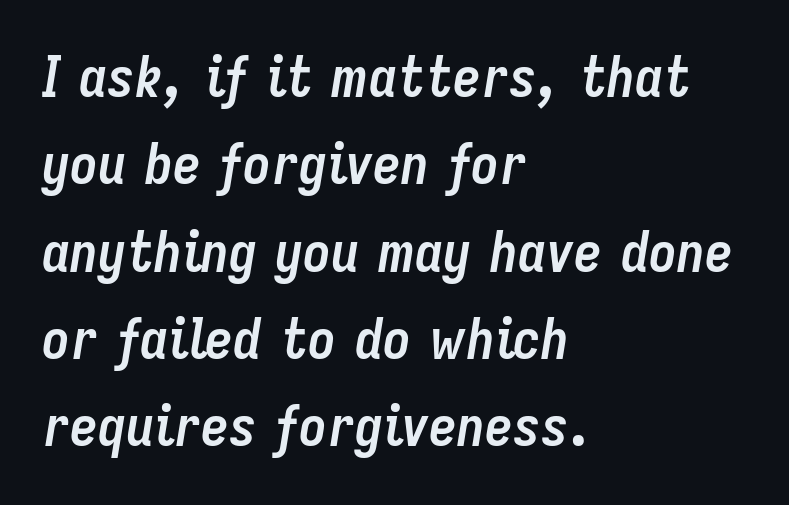
{"italic": "yes", "lean": "right", "slant_degrees": 9, "bold": "yes", "weight": "semibold", "width": "condensed", "stroke_contrast": "low", "x_height": "medium", "monospaced": "no", "underline": "no", "align": "left", "line_spacing": "normal", "line_spacing_ratio": 1.56, "letter_spacing": "normal", "letter_spacing_em": 0.0, "glyph_px": 56}
